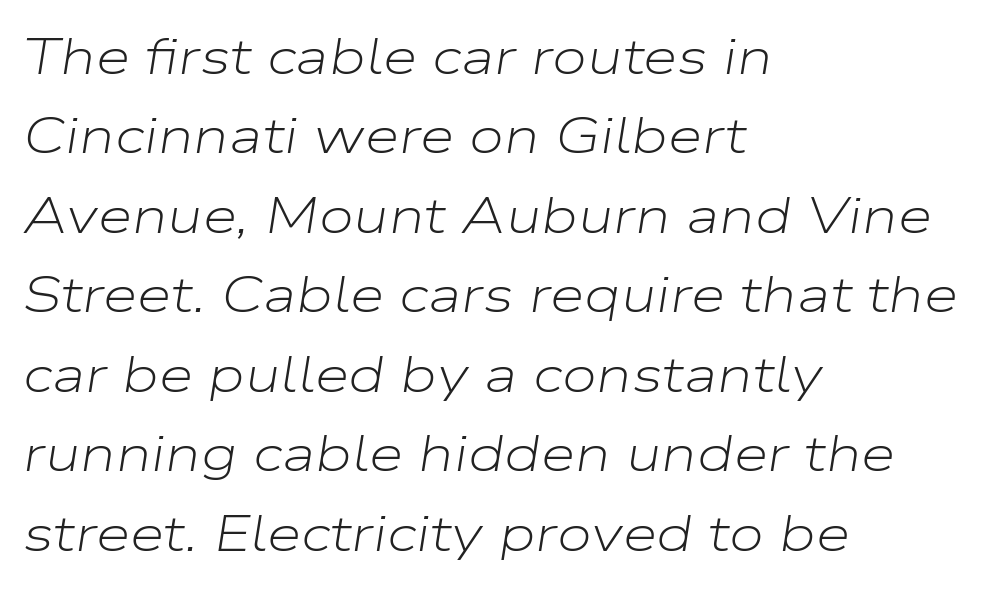
The image shows 50 px light, wide type, italic (leaning right); set left-aligned, normal line spacing (1.59x), normal letter spacing, not underlined; low stroke contrast and a medium x-height.
